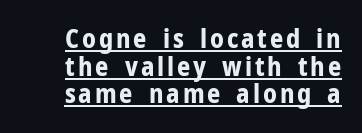
Q: Is the text bold? A: Yes.
Q: Is the text italic (slanted)? A: No, it is upright.
Q: Is the text underlined? A: Yes.
Q: Is the spacing between lines tight, normal or loose? A: Tight.
